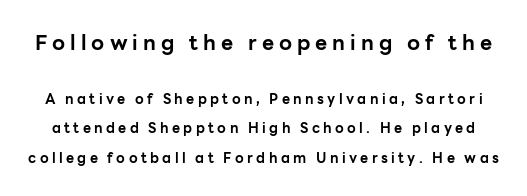
{"italic": "no", "bold": "yes", "underline": "no", "line_spacing": "loose", "line_spacing_ratio": 2.13, "letter_spacing": "wide", "letter_spacing_em": 0.24, "larger_block": "first", "size_ratio": 1.5, "glyph_px": 21}
